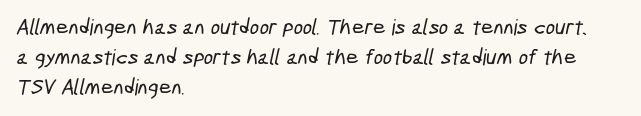
Q: Is the text underlined? A: No.
Q: How is the paragraph aligned? A: Left-aligned.
Q: Is the spacing between letters normal or unusually wide? A: Normal.
Q: Is the spacing between lines tight, normal or loose? A: Normal.
